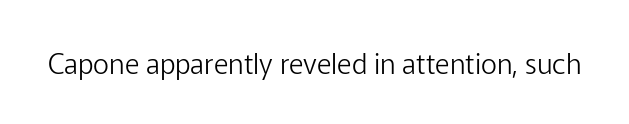
The letters stand straight up with perfectly vertical stems. Decoration check: the copy has no underline. Weight: not bold — regular or lighter. Letter spacing: default.
